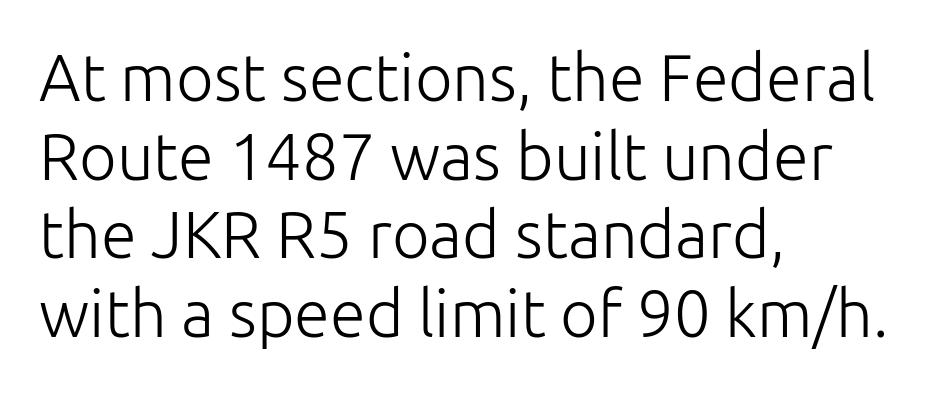
Q: Is the text bold? A: No.
Q: Is the text italic (slanted)? A: No, it is upright.
Q: Is the typeface a serif or a sans-serif typeface? A: Sans-serif.
Q: Is the text underlined? A: No.
Q: How is the paragraph aligned? A: Left-aligned.
Q: Is the spacing between letters normal or unusually wide? A: Normal.
Q: Width (condensed, normal, or wide)? A: Normal.
Q: Stroke contrast? A: Low.
Q: x-height? A: Medium.
Q: Monospaced? A: No.
